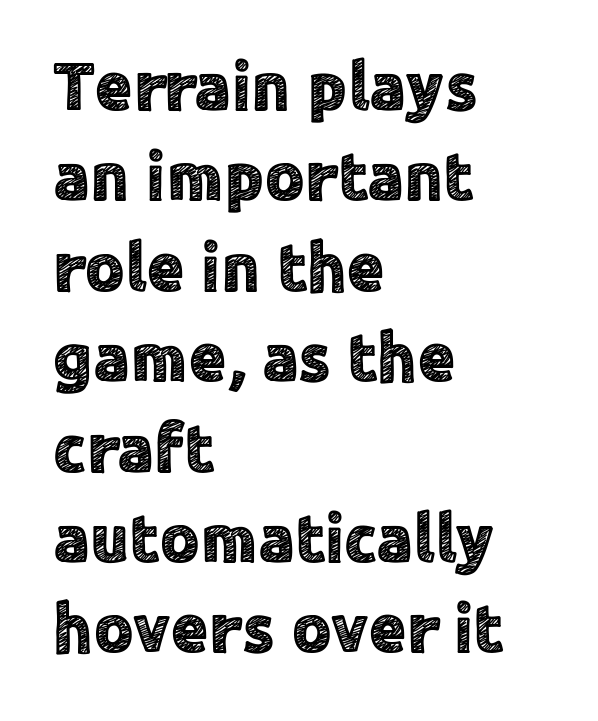
The line texture is even and compact thanks to regular tracking. The words here are not underlined. Letterform terminals end flat and unadorned throughout the passage. Note the varied advance widths — an 'i' is clearly narrower than an 'm'.
